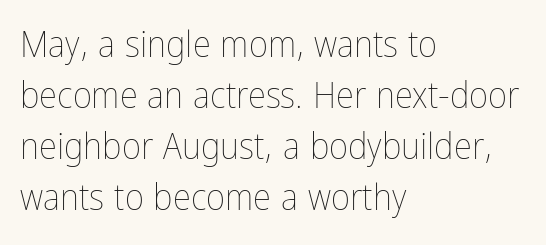
The image shows 37 px thin, condensed type, upright; set left-aligned, normal line spacing (1.38x), normal letter spacing, not underlined; low stroke contrast and a medium x-height.
